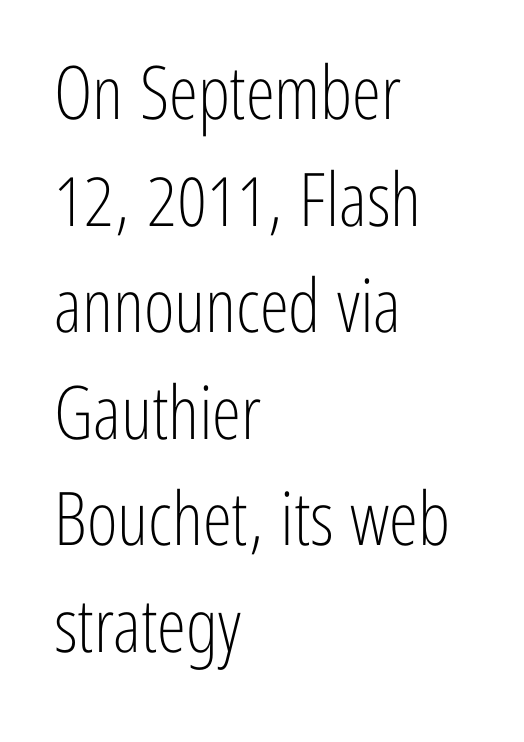
{"serif": "no", "italic": "no", "bold": "no", "weight": "light", "width": "condensed", "stroke_contrast": "low", "x_height": "medium", "monospaced": "no", "underline": "no", "align": "left", "line_spacing": "normal", "line_spacing_ratio": 1.44, "letter_spacing": "normal", "letter_spacing_em": 0.0, "glyph_px": 74}
